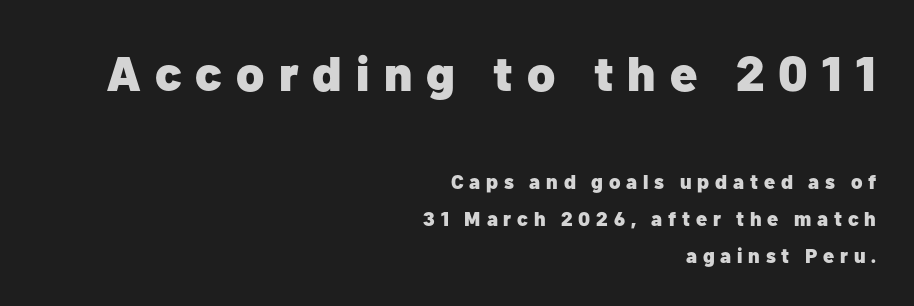
Q: Is the text bold? A: Yes.
Q: Is the text italic (slanted)? A: No, it is upright.
Q: Is the typeface a serif or a sans-serif typeface? A: Sans-serif.
Q: Is the text underlined? A: No.
Q: How is the paragraph aligned? A: Right-aligned.
Q: Is the spacing between letters normal or unusually wide? A: Unusually wide.
Q: Which block of text is set in a larger size, the first (top) or the second (bottom)? A: The first (top) one.
Q: Width (condensed, normal, or wide)? A: Normal.
Q: Stroke contrast? A: Low.
Q: x-height? A: Medium.
Q: Monospaced? A: No.
